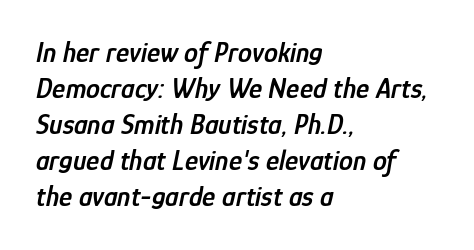
{"italic": "yes", "lean": "right", "slant_degrees": 12, "bold": "semi", "weight": "semibold", "width": "condensed", "stroke_contrast": "low", "x_height": "medium", "monospaced": "no", "underline": "no", "align": "left", "line_spacing": "normal", "line_spacing_ratio": 1.29, "letter_spacing": "normal", "letter_spacing_em": 0.0, "glyph_px": 28}
